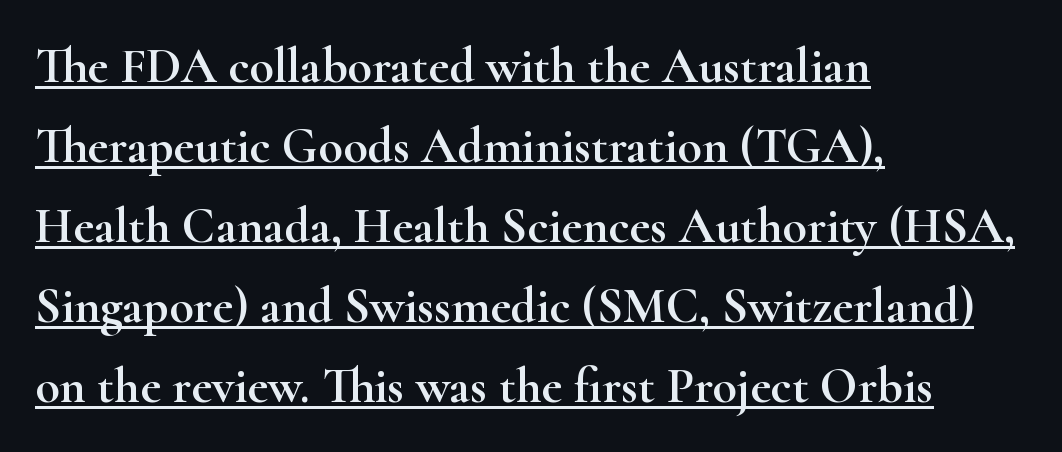
{"serif": "yes", "italic": "no", "width": "wide", "stroke_contrast": "high", "x_height": "small", "monospaced": "no", "underline": "yes", "align": "left", "line_spacing": "normal", "line_spacing_ratio": 1.6, "letter_spacing": "normal", "letter_spacing_em": 0.0, "glyph_px": 50}
